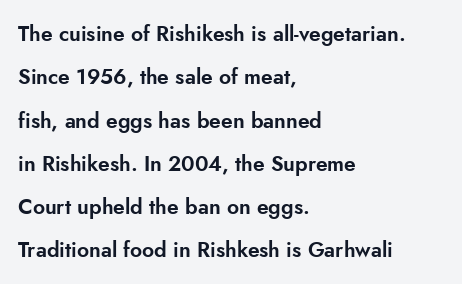
The image shows 21 px text type, upright; set left-aligned, loose line spacing (2.06x), normal letter spacing, not underlined.
